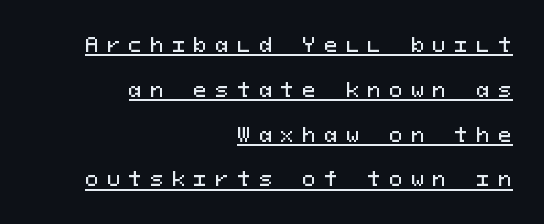
Compared with typical paragraphs, the rows here are farther apart. Is the block centered? No — it sits flush against the right margin. Inter-character spacing is expanded well beyond the font's built-in metrics. The rendering uses the underline text-decoration. Ordinary non-slanted type is in use.
